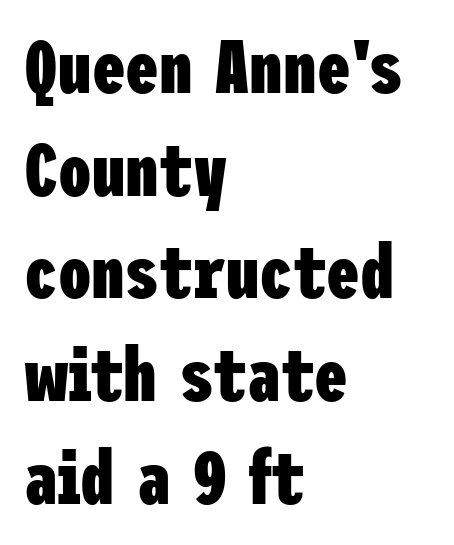
Q: Is the text bold? A: Yes.
Q: Is the text italic (slanted)? A: No, it is upright.
Q: Is the typeface a serif or a sans-serif typeface? A: Sans-serif.
Q: Is the text underlined? A: No.
Q: How is the paragraph aligned? A: Left-aligned.
Q: Is the spacing between letters normal or unusually wide? A: Normal.
Q: Is the spacing between lines tight, normal or loose? A: Normal.
Q: Width (condensed, normal, or wide)? A: Condensed.
Q: Stroke contrast? A: Low.
Q: x-height? A: Medium.
